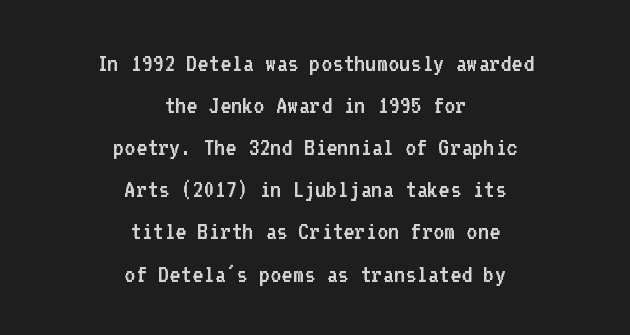
{"italic": "no", "bold": "no", "underline": "no", "align": "center", "line_spacing": "normal", "line_spacing_ratio": 1.56, "letter_spacing": "normal", "letter_spacing_em": 0.0, "glyph_px": 27}
